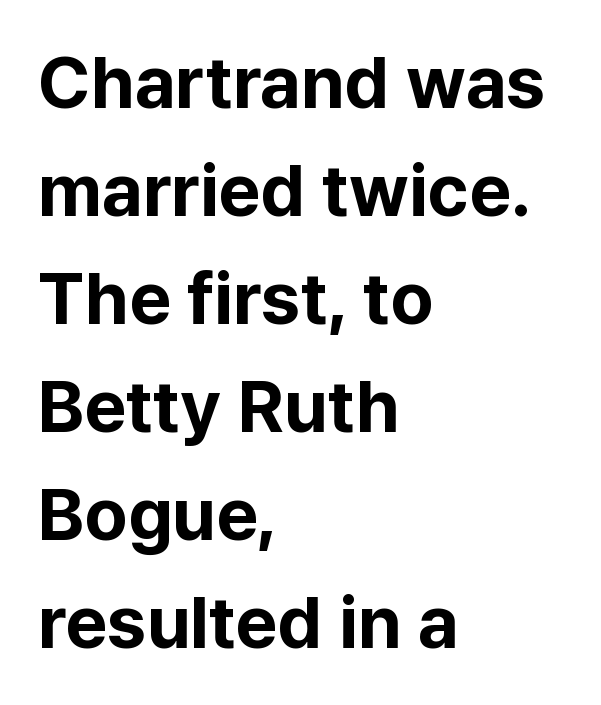
The image shows 73 px bold sans-serif type, upright; set left-aligned, normal line spacing (1.48x), normal letter spacing, not underlined; low stroke contrast and a medium x-height.
